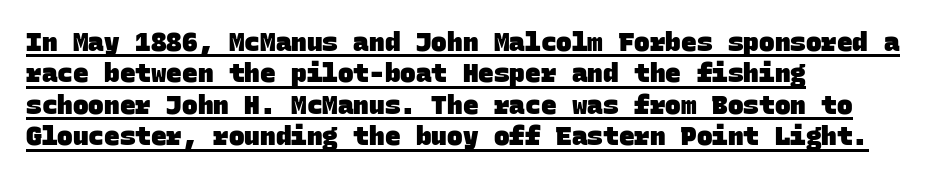
The image shows 26 px bold type; set left-aligned, line spacing 1.21x, normal letter spacing, underlined.
